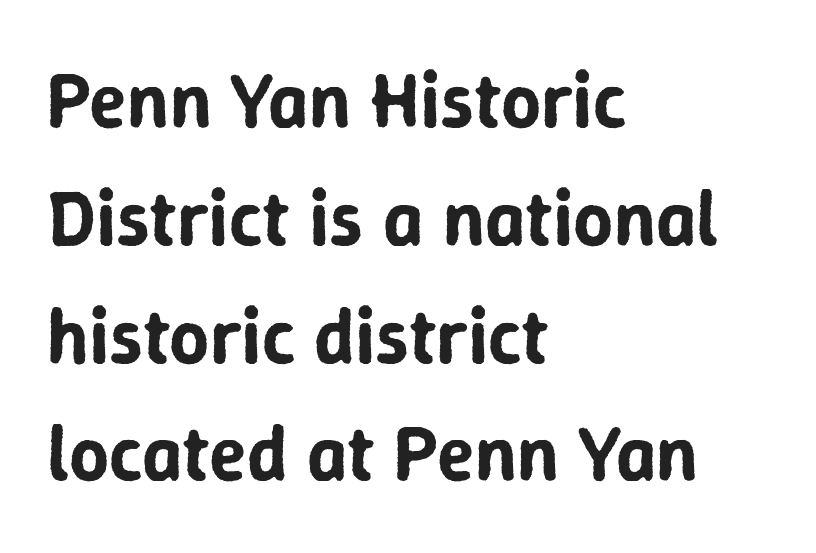
Q: Is the text italic (slanted)? A: No, it is upright.
Q: Is the typeface a serif or a sans-serif typeface? A: Sans-serif.
Q: Is the text underlined? A: No.
Q: How is the paragraph aligned? A: Left-aligned.
Q: Is the spacing between letters normal or unusually wide? A: Normal.
Q: Is the spacing between lines tight, normal or loose? A: Normal.
Q: Width (condensed, normal, or wide)? A: Normal.
Q: Stroke contrast? A: Low.
Q: x-height? A: Medium.
Q: Monospaced? A: No.
